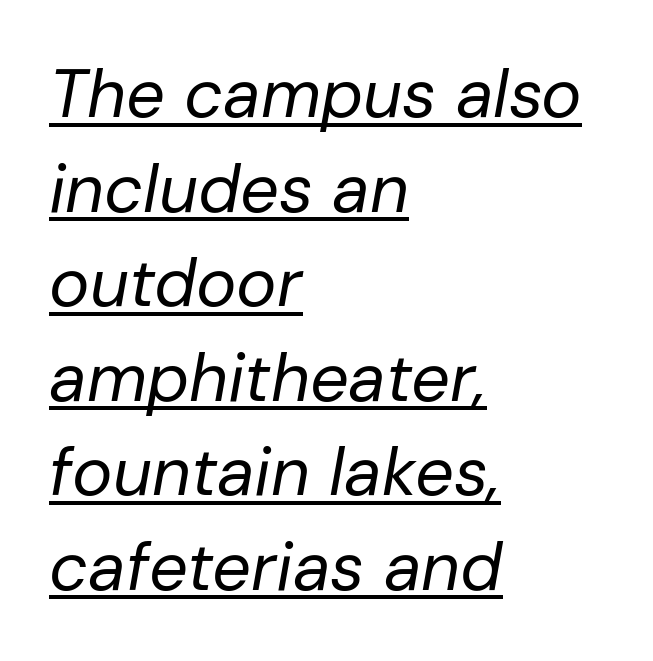
{"italic": "yes", "lean": "right", "slant_degrees": 10, "bold": "no", "weight": "regular", "width": "normal", "stroke_contrast": "low", "x_height": "medium", "monospaced": "no", "underline": "yes", "align": "left", "line_spacing": "normal", "line_spacing_ratio": 1.39, "letter_spacing": "normal", "letter_spacing_em": 0.0, "glyph_px": 68}
